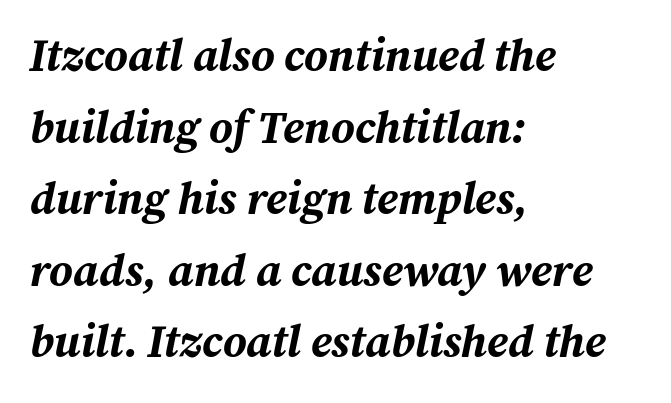
The image shows 45 px bold type, italic (leaning right); set left-aligned, normal line spacing (1.59x), normal letter spacing, not underlined; medium stroke contrast and a medium x-height.
